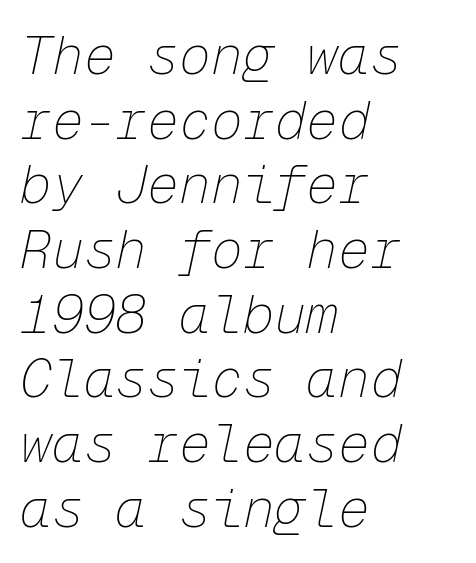
{"italic": "yes", "lean": "right", "slant_degrees": 12, "bold": "no", "weight": "thin", "width": "normal", "stroke_contrast": "low", "x_height": "medium", "monospaced": "yes", "underline": "no", "align": "left", "line_spacing_ratio": 1.22, "letter_spacing": "normal", "letter_spacing_em": 0.0, "glyph_px": 53}
